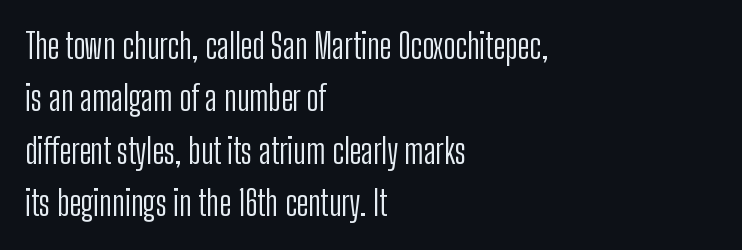
The font family rendered here belongs to the sans-serif group. Quick note: underline off. Regular leading. The face looks like a standard text weight, possibly lighter. Ascenders rise straight up at ninety degrees. Line beginnings align vertically; line endings do not.
